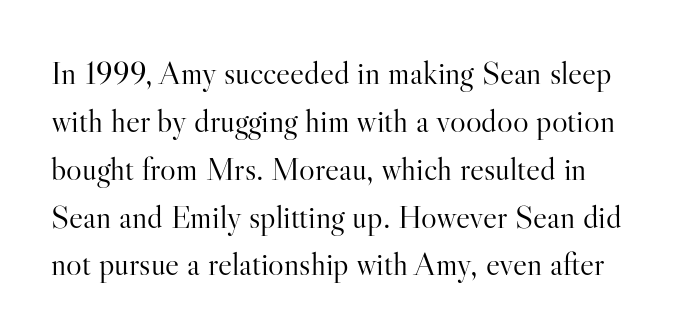
The text was rendered using a seriffed face with decorative stroke endings. Observe the ordinary spacing: letters are neighbours, not strangers. Vertical stems look standard width or narrower in stroke. Quick note: underline off.
